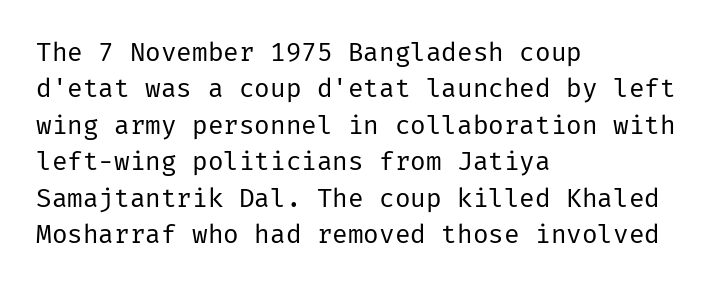
Short and long lines alike share a common starting point at left. The typeface has the unassuming heft of standard copy or less. Is the letter spacing exaggerated? No — it looks like the ordinary default. Has an underline been added? It has not. Posture: vertical.
